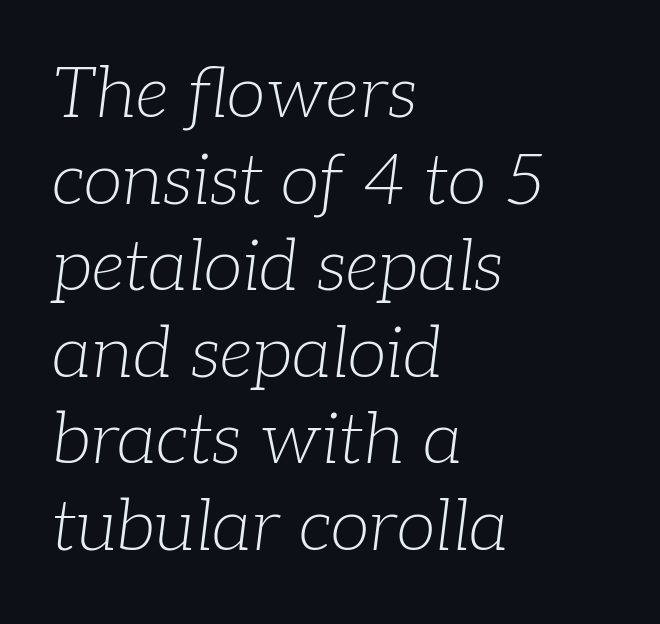
Q: Is the text bold? A: No.
Q: Is the text italic (slanted)? A: Yes, it leans right by about 7 degrees.
Q: Is the typeface a serif or a sans-serif typeface? A: Serif.
Q: Is the text underlined? A: No.
Q: How is the paragraph aligned? A: Left-aligned.
Q: Is the spacing between letters normal or unusually wide? A: Normal.
Q: Width (condensed, normal, or wide)? A: Normal.
Q: Stroke contrast? A: Low.
Q: x-height? A: Medium.
Q: Monospaced? A: No.
